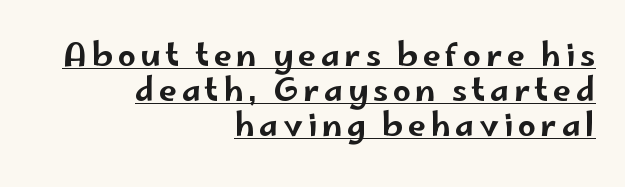
Q: Is the text italic (slanted)? A: No, it is upright.
Q: Is the typeface a serif or a sans-serif typeface? A: Sans-serif.
Q: Is the text underlined? A: Yes.
Q: How is the paragraph aligned? A: Right-aligned.
Q: Is the spacing between lines tight, normal or loose? A: Tight.
Q: Width (condensed, normal, or wide)? A: Wide.
Q: Stroke contrast? A: Low.
Q: x-height? A: Small.
Q: Monospaced? A: No.
